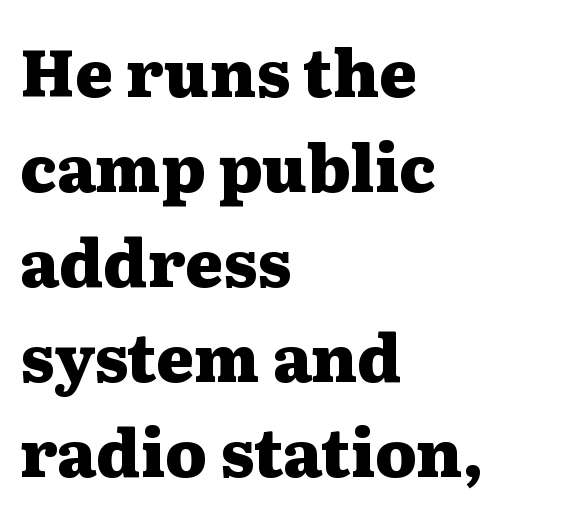
Q: Is the text bold? A: Yes.
Q: Is the text italic (slanted)? A: No, it is upright.
Q: Is the typeface a serif or a sans-serif typeface? A: Serif.
Q: Is the text underlined? A: No.
Q: How is the paragraph aligned? A: Left-aligned.
Q: Is the spacing between letters normal or unusually wide? A: Normal.
Q: Is the spacing between lines tight, normal or loose? A: Normal.
Q: Width (condensed, normal, or wide)? A: Wide.
Q: Stroke contrast? A: Medium.
Q: x-height? A: Medium.
Q: Monospaced? A: No.
